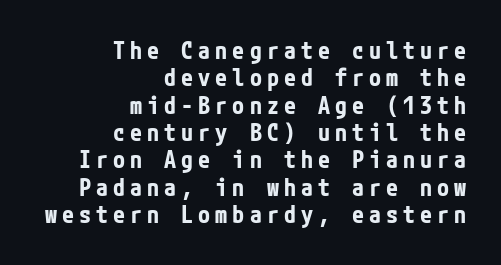
Q: Is the text bold? A: Yes.
Q: Is the text italic (slanted)? A: No, it is upright.
Q: Is the text underlined? A: No.
Q: How is the paragraph aligned? A: Right-aligned.
Q: Is the spacing between letters normal or unusually wide? A: Unusually wide.
Q: Is the spacing between lines tight, normal or loose? A: Tight.
